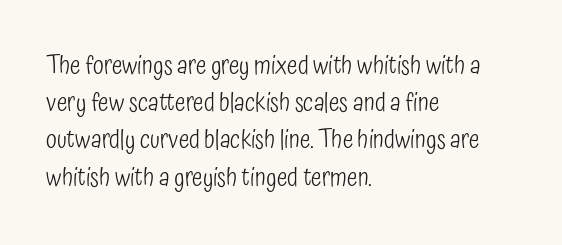
Each new line begins a customary step beneath the previous one. In CSS terms this would be text-align: left. Every character sits straight up, as roman type does. Inter-character spacing is left at the font's built-in metrics.
